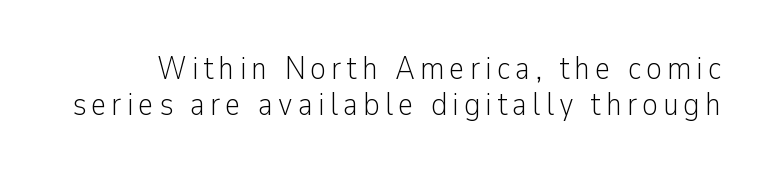
{"serif": "no", "italic": "no", "bold": "no", "weight": "light", "width": "condensed", "stroke_contrast": "low", "x_height": "medium", "monospaced": "no", "underline": "no", "line_spacing": "tight", "line_spacing_ratio": 1.1, "glyph_px": 33}
